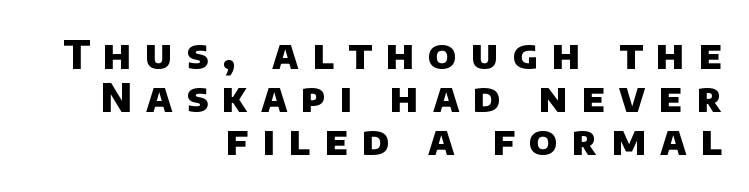
The image shows 40 px heavy sans-serif type; set right-aligned, tight line spacing (1.08x), unusually wide letter spacing (+0.35 em), not underlined; low stroke contrast and a large x-height.
